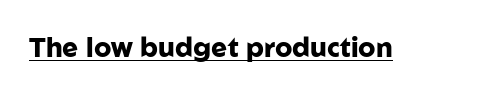
The image shows 27 px bold type, upright; set normal letter spacing, underlined.
